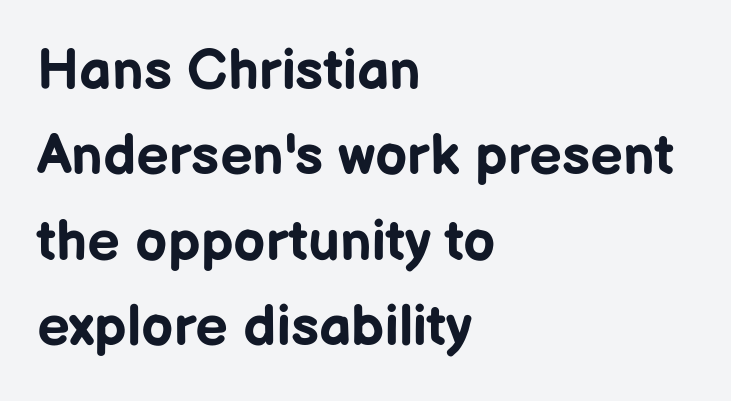
Q: Is the text bold? A: Yes.
Q: Is the text italic (slanted)? A: No, it is upright.
Q: Is the typeface a serif or a sans-serif typeface? A: Sans-serif.
Q: Is the text underlined? A: No.
Q: How is the paragraph aligned? A: Left-aligned.
Q: Is the spacing between letters normal or unusually wide? A: Normal.
Q: Is the spacing between lines tight, normal or loose? A: Normal.
Q: Width (condensed, normal, or wide)? A: Normal.
Q: Stroke contrast? A: Low.
Q: x-height? A: Medium.
Q: Monospaced? A: No.
